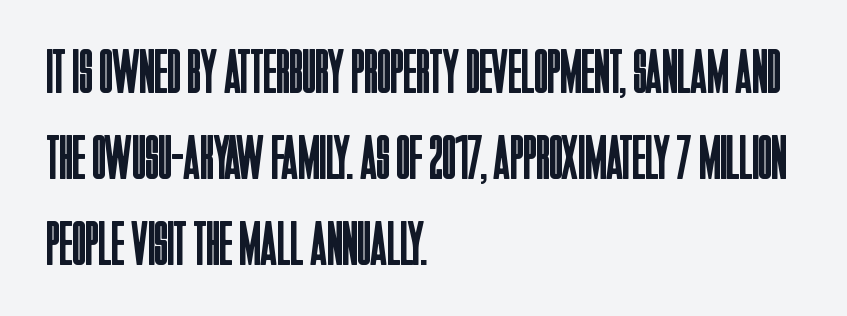
Q: Is the text bold? A: No.
Q: Is the text italic (slanted)? A: No, it is upright.
Q: Is the typeface a serif or a sans-serif typeface? A: Sans-serif.
Q: Is the text underlined? A: No.
Q: How is the paragraph aligned? A: Left-aligned.
Q: Is the spacing between letters normal or unusually wide? A: Normal.
Q: Is the spacing between lines tight, normal or loose? A: Normal.
Q: Width (condensed, normal, or wide)? A: Condensed.
Q: Stroke contrast? A: Low.
Q: x-height? A: Large.
Q: Monospaced? A: No.
